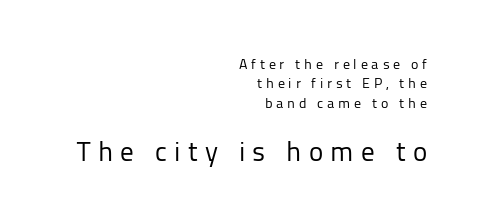
Q: Is the text bold? A: No.
Q: Is the text italic (slanted)? A: No, it is upright.
Q: Is the text underlined? A: No.
Q: How is the paragraph aligned? A: Right-aligned.
Q: Is the spacing between letters normal or unusually wide? A: Unusually wide.
Q: Is the spacing between lines tight, normal or loose? A: Normal.
Q: Which block of text is set in a larger size, the first (top) or the second (bottom)? A: The second (bottom) one.
